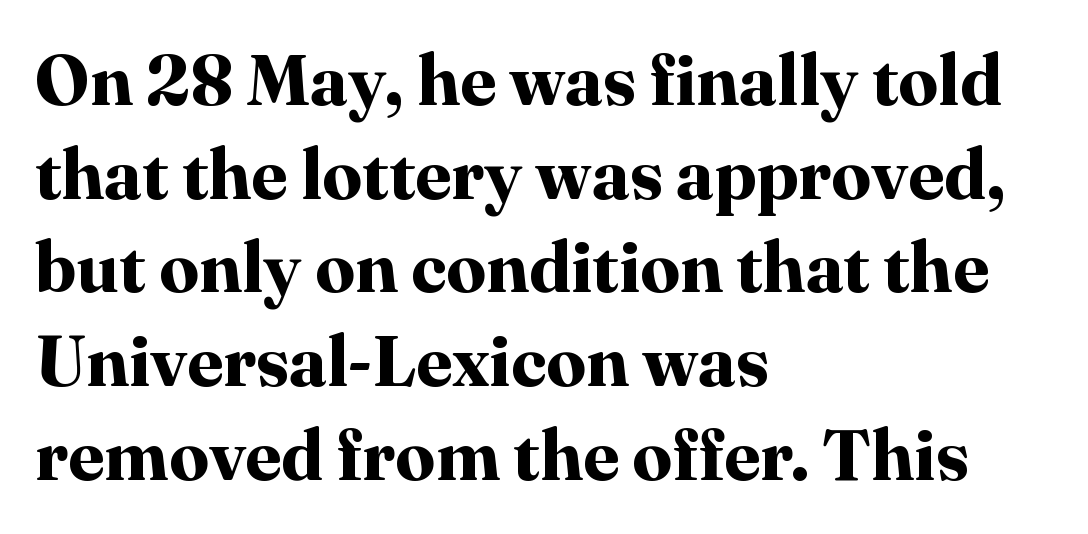
The rendering uses natural spacing where letterforms have individual widths. Bold? Absolutely — the strokes are thick and heavy. Leftover space on each line is placed entirely after the last word. Is there any slant? The stems are plumb. Little horizontal feet cap the strokes, marking this as serif type. Leading: standard.
